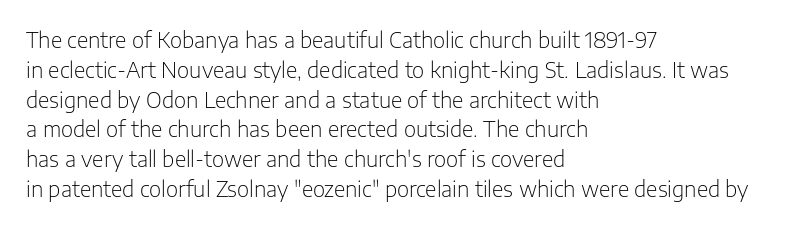
{"italic": "no", "bold": "no", "underline": "no", "align": "left", "line_spacing": "normal", "line_spacing_ratio": 1.42, "letter_spacing": "normal", "letter_spacing_em": 0.0, "glyph_px": 21}
